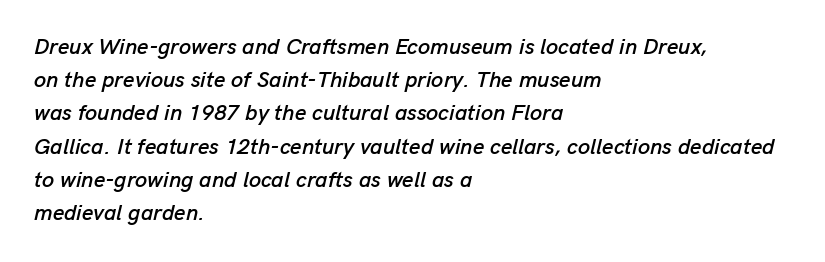
Q: Is the text italic (slanted)? A: Yes, it leans right by about 13 degrees.
Q: Is the text underlined? A: No.
Q: How is the paragraph aligned? A: Left-aligned.
Q: Is the spacing between letters normal or unusually wide? A: Normal.
Q: Is the spacing between lines tight, normal or loose? A: Normal.
